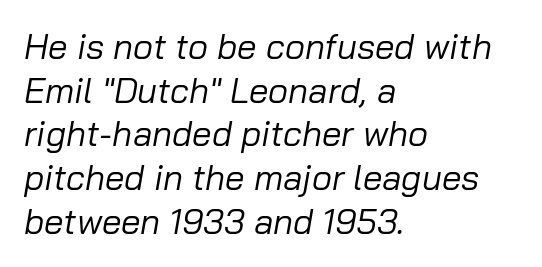
Q: Is the text bold? A: No.
Q: Is the text italic (slanted)? A: Yes, it leans right by about 10 degrees.
Q: Is the text underlined? A: No.
Q: How is the paragraph aligned? A: Left-aligned.
Q: Is the spacing between letters normal or unusually wide? A: Normal.
Q: Is the spacing between lines tight, normal or loose? A: Normal.
Q: Width (condensed, normal, or wide)? A: Normal.
Q: Stroke contrast? A: Low.
Q: x-height? A: Medium.
Q: Monospaced? A: No.
